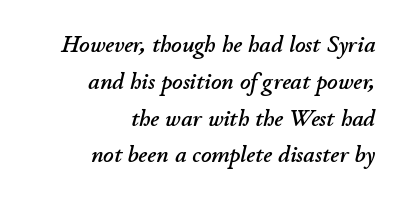
{"italic": "yes", "lean": "right", "slant_degrees": 11, "underline": "no", "align": "right", "line_spacing": "normal", "line_spacing_ratio": 1.6, "letter_spacing": "normal", "letter_spacing_em": 0.0, "glyph_px": 23}
